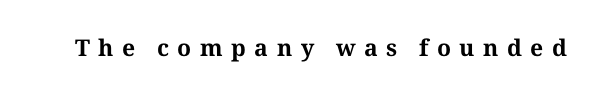
Tracking value appears strongly positive — letters spread wide. The type sits square on the baseline with zero lean. The baseline area is clear. Pretty heavy lettering here — definitely bold.
